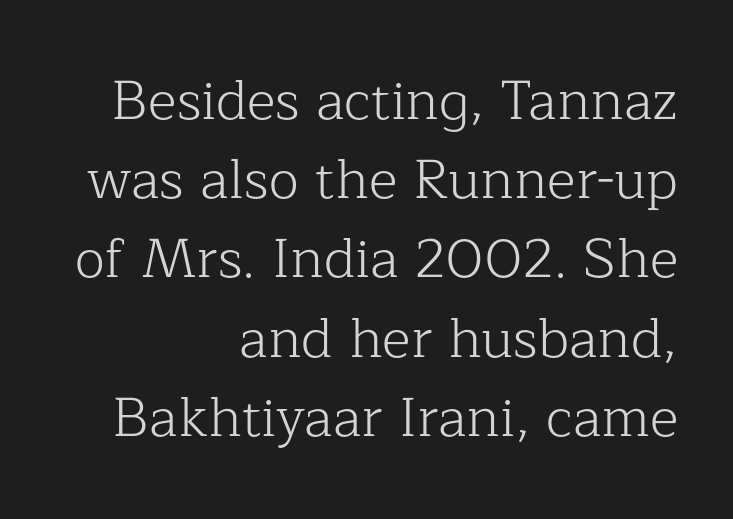
{"serif": "yes", "italic": "no", "bold": "no", "weight": "light", "width": "normal", "stroke_contrast": "low", "x_height": "medium", "monospaced": "no", "underline": "no", "align": "right", "line_spacing": "normal", "line_spacing_ratio": 1.44, "letter_spacing": "normal", "letter_spacing_em": 0.0, "glyph_px": 55}
